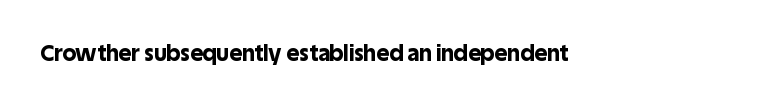
Short note: letters normally spaced. Words float on clear page, feet unadorned. The letters stand upright; this is a roman face. Heavy, bold letterforms.
